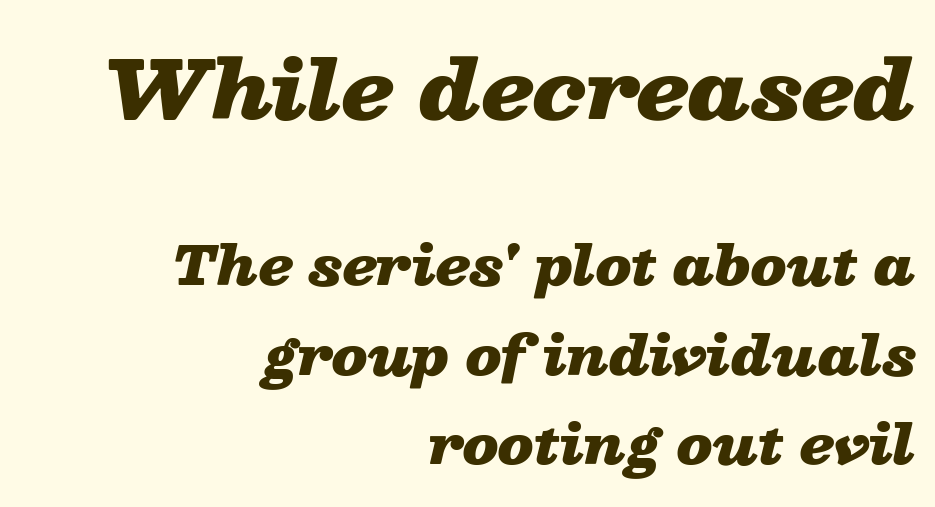
{"italic": "yes", "lean": "right", "slant_degrees": 13, "bold": "yes", "weight": "heavy", "width": "wide", "stroke_contrast": "low", "x_height": "medium", "monospaced": "no", "underline": "no", "align": "right", "line_spacing": "normal", "line_spacing_ratio": 1.69, "letter_spacing": "normal", "letter_spacing_em": 0.0, "larger_block": "first", "size_ratio": 1.51, "glyph_px": 80}
